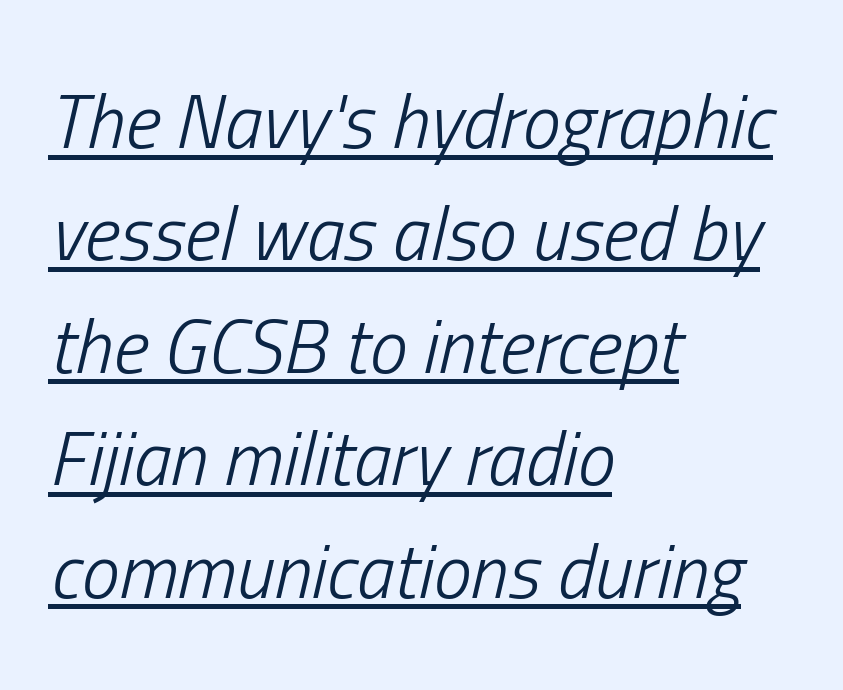
The image shows 76 px light, condensed type, italic (leaning right); set left-aligned, normal line spacing (1.48x), normal letter spacing, underlined; low stroke contrast and a medium x-height.
